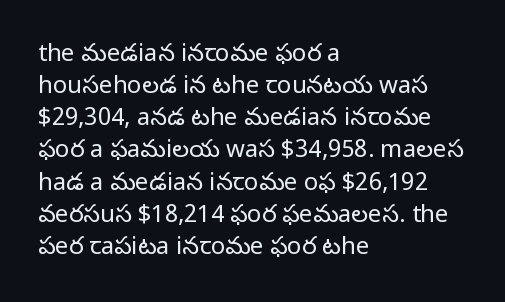
The strip under each line holds only bare page. You could call the tracking neutral — neither tight nor loose. Where is the straight margin? On the left. Upright lettering throughout. The weight tops out at a normal text grade.
